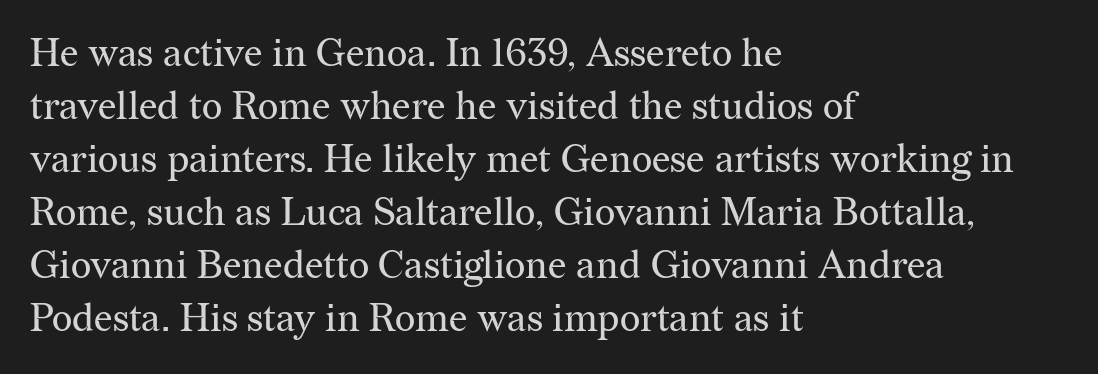
{"serif": "yes", "italic": "no", "bold": "no", "weight": "regular", "width": "normal", "stroke_contrast": "medium", "x_height": "medium", "monospaced": "no", "underline": "no", "align": "left", "line_spacing": "normal", "line_spacing_ratio": 1.36, "letter_spacing": "normal", "letter_spacing_em": 0.0, "glyph_px": 39}
